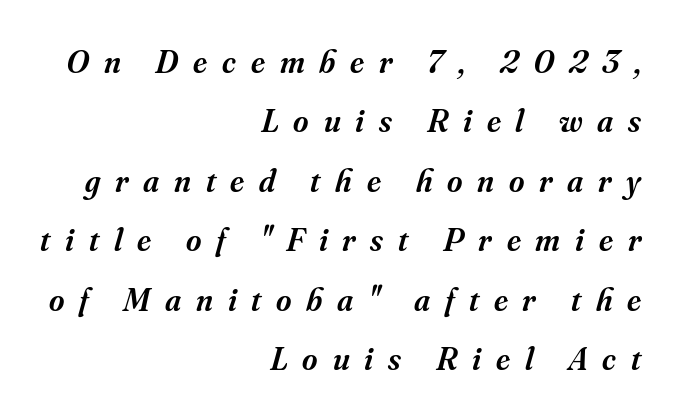
{"serif": "yes", "italic": "yes", "lean": "right", "slant_degrees": 16, "bold": "semi", "weight": "semibold", "width": "normal", "stroke_contrast": "medium", "x_height": "small", "monospaced": "no", "underline": "no", "align": "right", "line_spacing_ratio": 1.8, "letter_spacing": "wide", "letter_spacing_em": 0.45, "glyph_px": 33}
